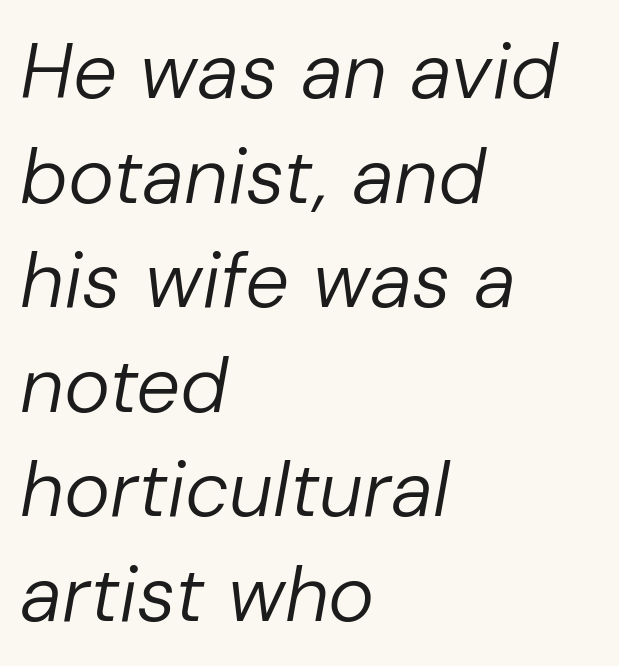
Q: Is the text bold? A: No.
Q: Is the text italic (slanted)? A: Yes, it leans right by about 10 degrees.
Q: Is the text underlined? A: No.
Q: How is the paragraph aligned? A: Left-aligned.
Q: Is the spacing between letters normal or unusually wide? A: Normal.
Q: Is the spacing between lines tight, normal or loose? A: Normal.
Q: Width (condensed, normal, or wide)? A: Normal.
Q: Stroke contrast? A: Low.
Q: x-height? A: Medium.
Q: Monospaced? A: No.
